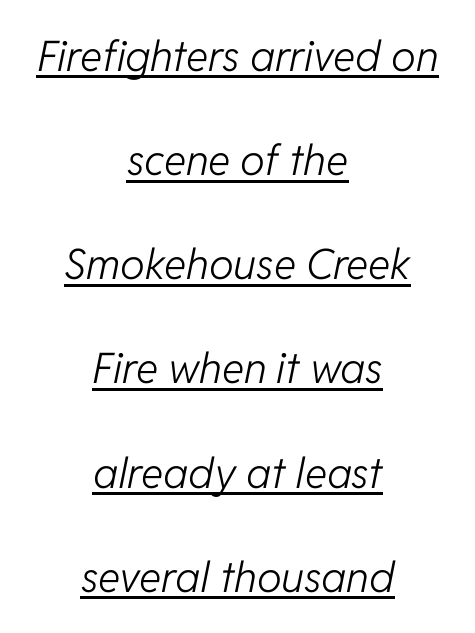
{"italic": "yes", "lean": "right", "slant_degrees": 11, "bold": "no", "weight": "light", "width": "normal", "stroke_contrast": "low", "x_height": "medium", "monospaced": "no", "underline": "yes", "align": "center", "line_spacing": "loose", "line_spacing_ratio": 2.48, "letter_spacing": "normal", "letter_spacing_em": 0.0, "glyph_px": 42}
